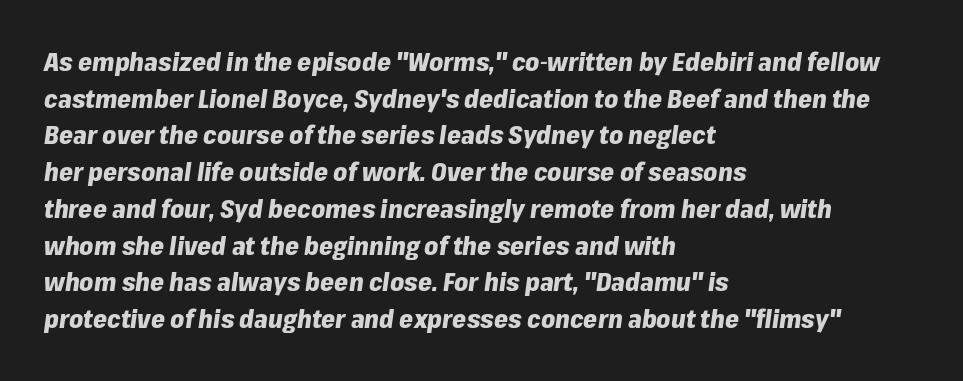
Caption: multi-line text, flush left, ragged right. Typesetter's note: full bold, strokes at maximum text heaviness. These lines sit exactly where default settings would place them. Looking at the ascenders, they clearly lean. Has an underline been added? It has not. The horizontal fit of the characters is conventional and even.
